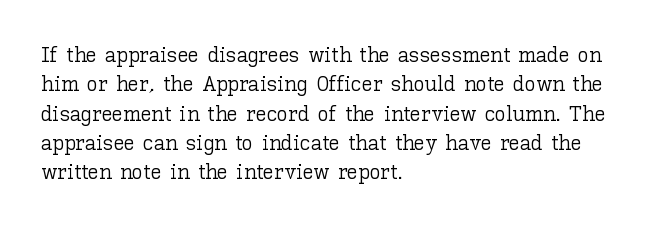
Caption: face not bold, strokes unweighted. Whoever set this chose a conventional vertical rhythm. This sample uses plain, unmodified letter spacing. The lettering stays uniformly vertical, giving the passage a roman look. Rule under the text: the space is simply empty.
